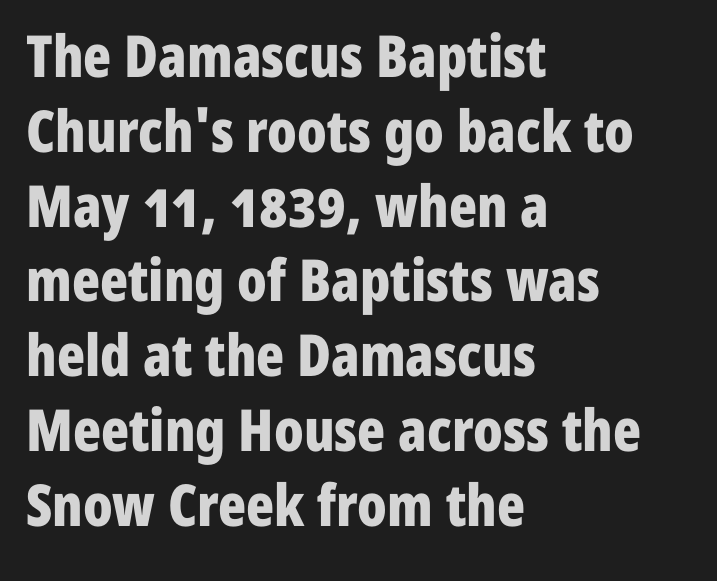
The image shows 58 px bold, condensed sans-serif type, upright; set left-aligned, normal line spacing (1.29x), normal letter spacing, not underlined; low stroke contrast and a medium x-height.
